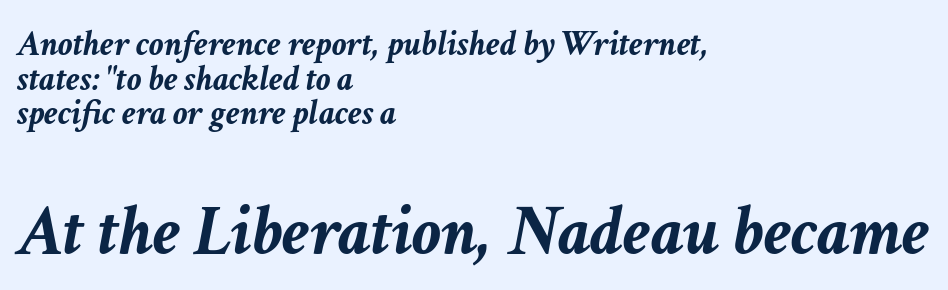
These two chunks differ in scale, with the bottom chunk taking the larger measure. Leftover space on each line is placed entirely after the last word. Looks like regular typesetting: each glyph gets only the width it needs. Slanted lettering throughout.
